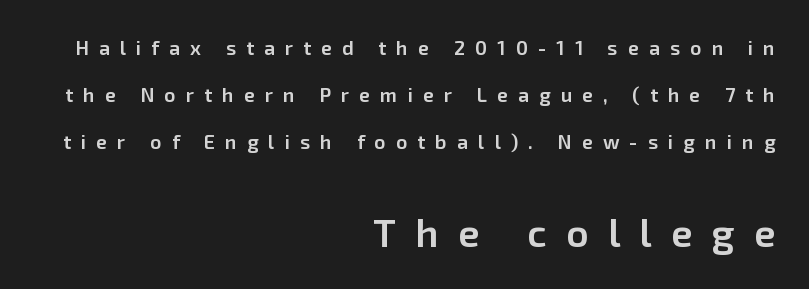
Q: Is the text bold? A: Semi-bold.
Q: Is the text italic (slanted)? A: No, it is upright.
Q: Is the typeface a serif or a sans-serif typeface? A: Sans-serif.
Q: Is the text underlined? A: No.
Q: How is the paragraph aligned? A: Right-aligned.
Q: Is the spacing between letters normal or unusually wide? A: Unusually wide.
Q: Is the spacing between lines tight, normal or loose? A: Loose.
Q: Which block of text is set in a larger size, the first (top) or the second (bottom)? A: The second (bottom) one.
Q: Width (condensed, normal, or wide)? A: Normal.
Q: Stroke contrast? A: Low.
Q: x-height? A: Medium.
Q: Monospaced? A: No.
